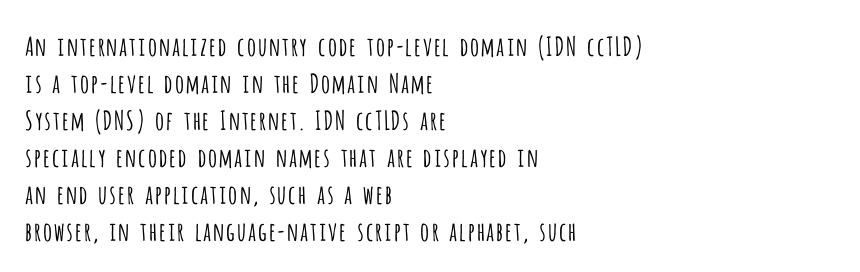
Rule under the text: the space is simply empty. The tracking reads as untouched default to a designer's eye. Compared with a typical body face, this is equally light or lighter still. A student would call this left alignment; a typographer would say flush left, rag right. The rows are spaced the way most documents space them.
